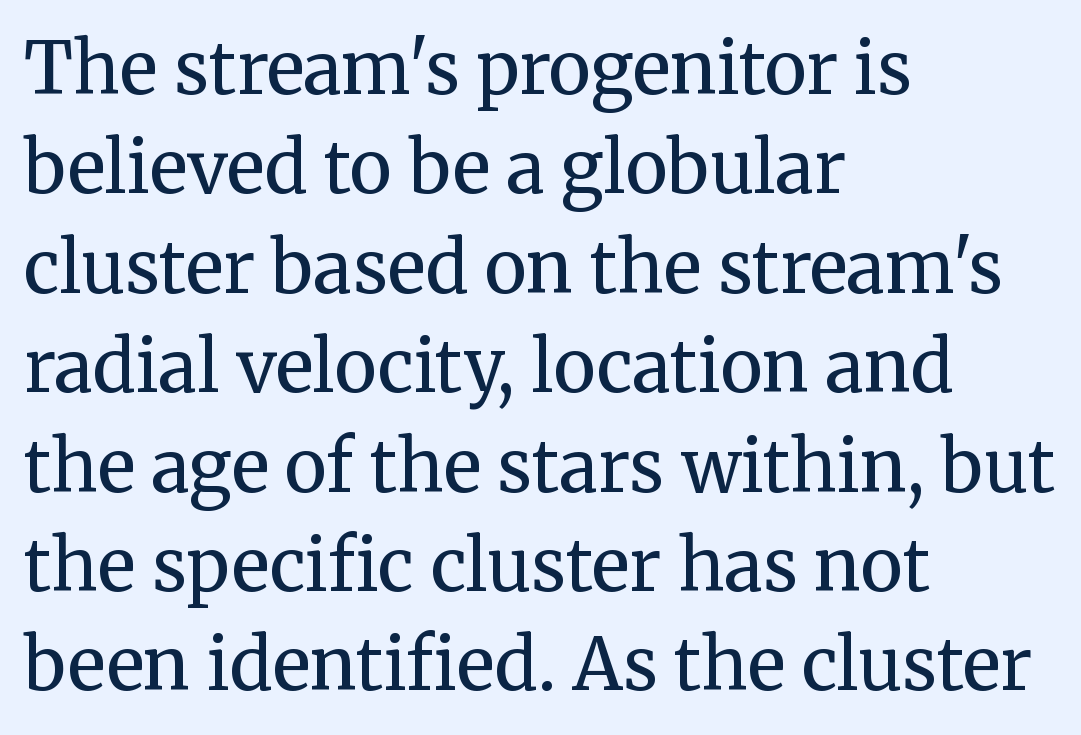
{"serif": "yes", "italic": "no", "bold": "no", "weight": "regular", "width": "normal", "stroke_contrast": "medium", "x_height": "medium", "monospaced": "no", "underline": "no", "align": "left", "line_spacing": "normal", "line_spacing_ratio": 1.4, "letter_spacing": "normal", "letter_spacing_em": 0.0, "glyph_px": 71}
